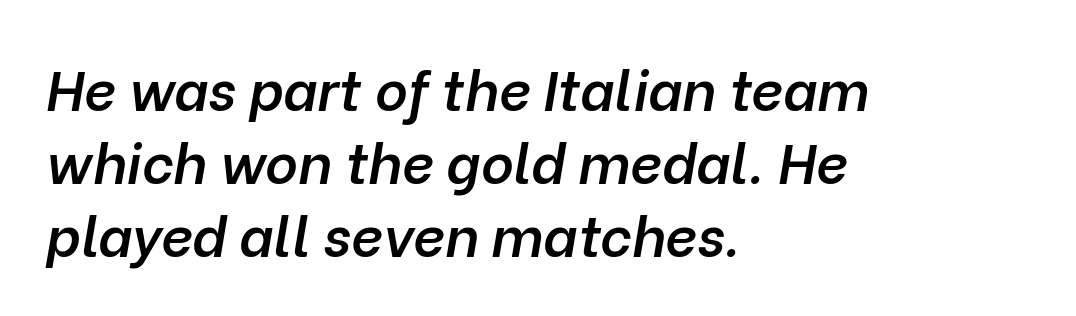
The image shows 56 px semibold type, italic (leaning right); set left-aligned, normal line spacing (1.3x), normal letter spacing, not underlined; low stroke contrast and a medium x-height.
